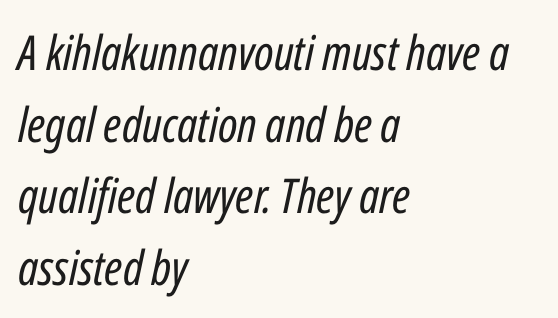
Q: Is the text bold? A: No.
Q: Is the text italic (slanted)? A: Yes, it leans right by about 12 degrees.
Q: Is the text underlined? A: No.
Q: How is the paragraph aligned? A: Left-aligned.
Q: Is the spacing between letters normal or unusually wide? A: Normal.
Q: Is the spacing between lines tight, normal or loose? A: Normal.
Q: Width (condensed, normal, or wide)? A: Condensed.
Q: Stroke contrast? A: Low.
Q: x-height? A: Medium.
Q: Monospaced? A: No.
